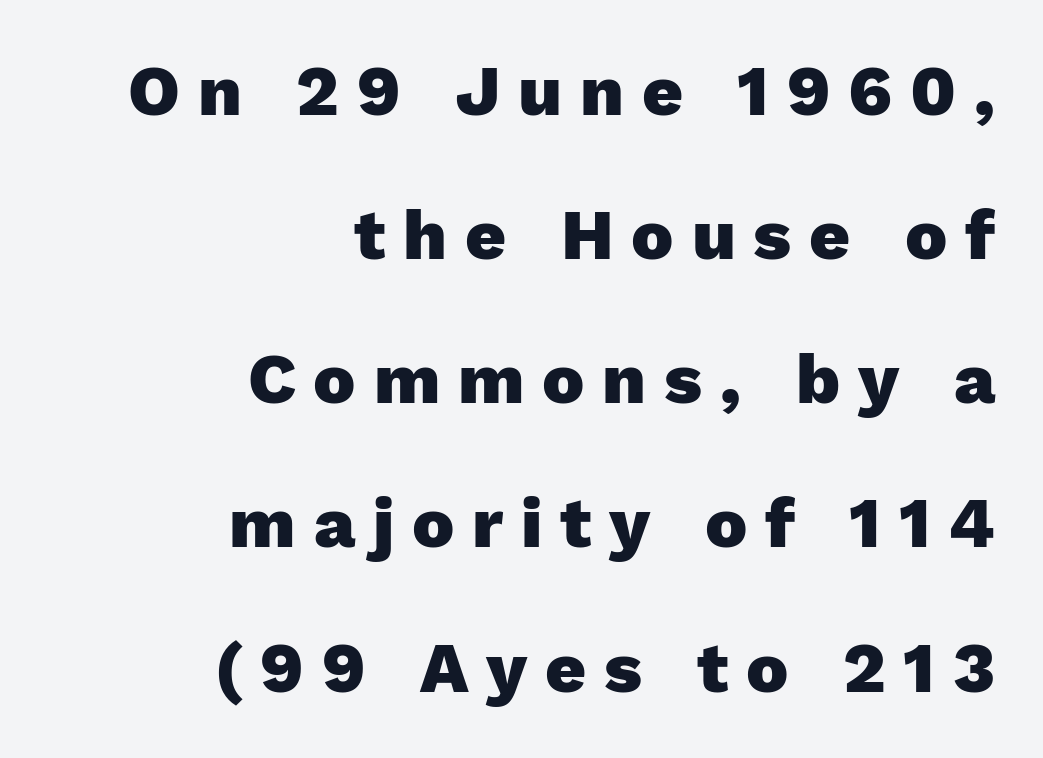
Short note: letters widely spaced. Chunky letters — that's bold for sure. The rendering uses a large line-height, opening up the rows. If you drew a ruler down the right edge, every line would touch it. The text was rendered using a sans face with plain stroke endings.
